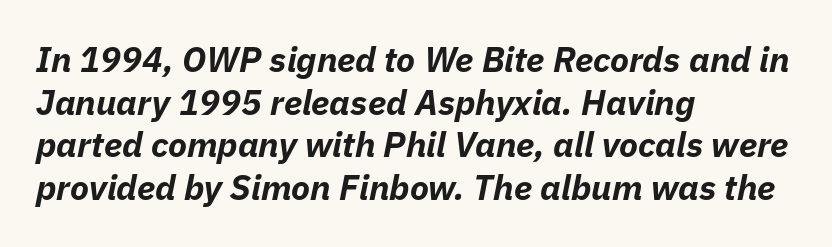
{"italic": "yes", "lean": "right", "slant_degrees": 11, "bold": "yes", "weight": "bold", "width": "normal", "stroke_contrast": "low", "x_height": "medium", "monospaced": "no", "underline": "no", "align": "left", "line_spacing_ratio": 1.22, "letter_spacing": "normal", "letter_spacing_em": 0.0, "glyph_px": 35}
